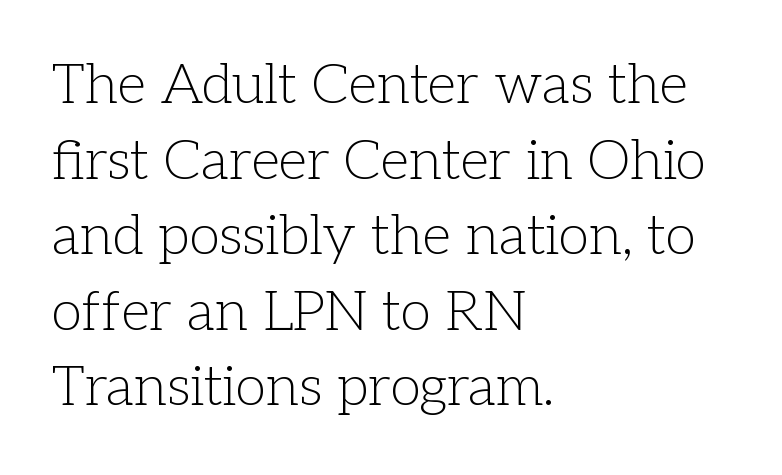
{"serif": "yes", "italic": "no", "bold": "no", "weight": "light", "width": "normal", "stroke_contrast": "low", "x_height": "medium", "monospaced": "no", "underline": "no", "align": "left", "line_spacing": "normal", "line_spacing_ratio": 1.35, "letter_spacing": "normal", "letter_spacing_em": 0.0, "glyph_px": 56}
